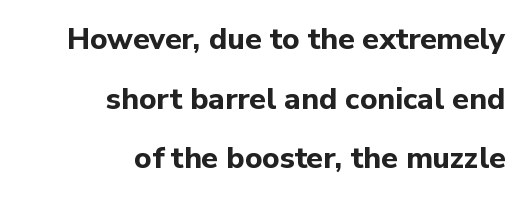
Q: Is the text bold? A: Yes.
Q: Is the text italic (slanted)? A: No, it is upright.
Q: Is the typeface a serif or a sans-serif typeface? A: Sans-serif.
Q: Is the text underlined? A: No.
Q: How is the paragraph aligned? A: Right-aligned.
Q: Is the spacing between letters normal or unusually wide? A: Normal.
Q: Is the spacing between lines tight, normal or loose? A: Loose.
Q: Width (condensed, normal, or wide)? A: Normal.
Q: Stroke contrast? A: Low.
Q: x-height? A: Medium.
Q: Monospaced? A: No.
